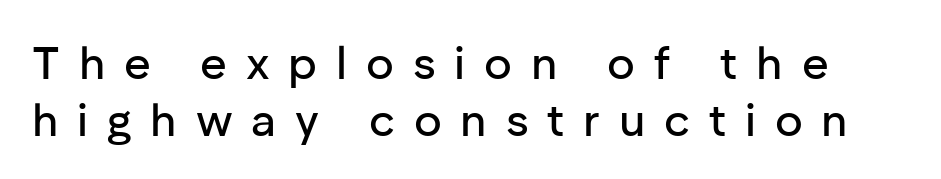
Q: Is the text italic (slanted)? A: No, it is upright.
Q: Is the typeface a serif or a sans-serif typeface? A: Sans-serif.
Q: Is the text underlined? A: No.
Q: Is the spacing between letters normal or unusually wide? A: Unusually wide.
Q: Width (condensed, normal, or wide)? A: Normal.
Q: Stroke contrast? A: Low.
Q: x-height? A: Medium.
Q: Monospaced? A: No.
